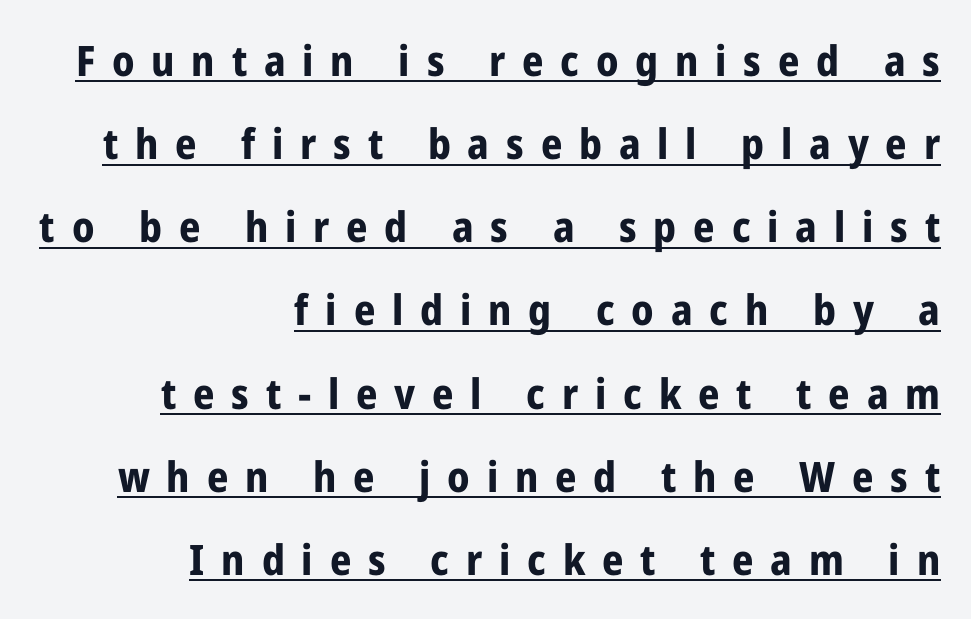
Q: Is the text bold? A: Yes.
Q: Is the text italic (slanted)? A: No, it is upright.
Q: Is the typeface a serif or a sans-serif typeface? A: Sans-serif.
Q: Is the text underlined? A: Yes.
Q: How is the paragraph aligned? A: Right-aligned.
Q: Is the spacing between letters normal or unusually wide? A: Unusually wide.
Q: Is the spacing between lines tight, normal or loose? A: Loose.
Q: Width (condensed, normal, or wide)? A: Condensed.
Q: Stroke contrast? A: Low.
Q: x-height? A: Medium.
Q: Monospaced? A: No.
